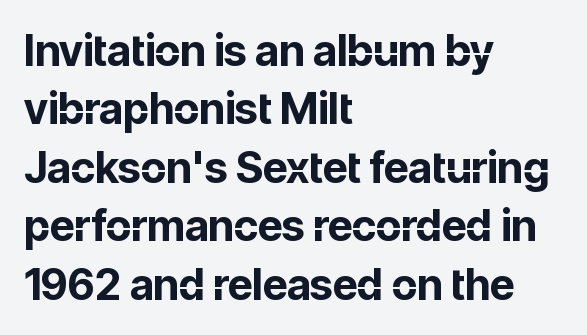
Q: Is the text bold? A: Yes.
Q: Is the text italic (slanted)? A: No, it is upright.
Q: Is the typeface a serif or a sans-serif typeface? A: Sans-serif.
Q: Is the text underlined? A: No.
Q: How is the paragraph aligned? A: Left-aligned.
Q: Is the spacing between letters normal or unusually wide? A: Normal.
Q: Is the spacing between lines tight, normal or loose? A: Normal.
Q: Width (condensed, normal, or wide)? A: Normal.
Q: Stroke contrast? A: Low.
Q: x-height? A: Medium.
Q: Monospaced? A: No.
